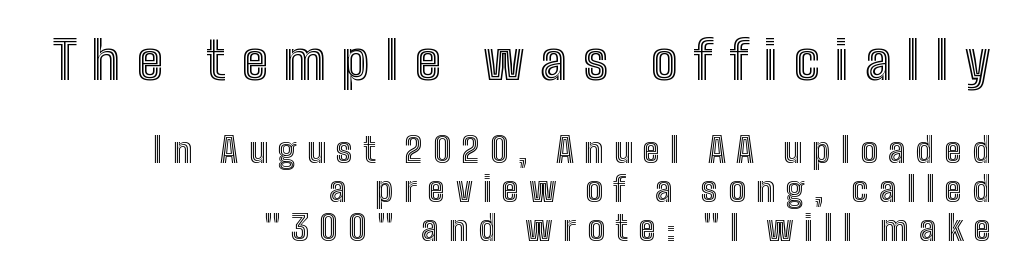
The image shows 53 px condensed type, upright; set right-aligned, tight line spacing (1.11x), unusually wide letter spacing (+0.3 em), not underlined; the first (top) block is 1.51x larger; a medium x-height.
